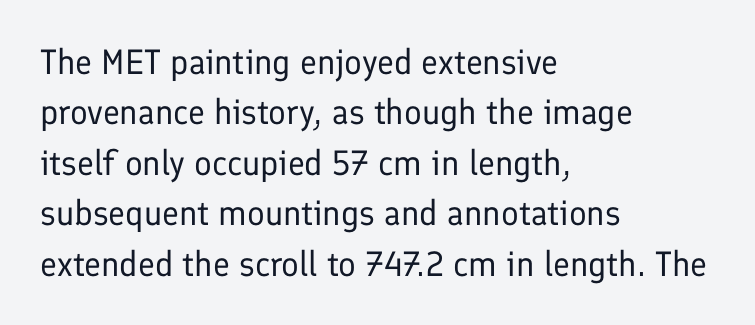
A typesetter would mark this as roman, not italic. The space beneath each line is pristine and unruled. The compositor pushed each line to the left boundary. Grotesque or geometric, the face here clearly has no serifs. Look at the tracking — it's just the regular setting, nothing added.
